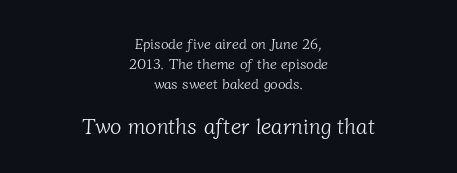
{"bold": "no", "underline": "no", "align": "center", "line_spacing": "normal", "line_spacing_ratio": 1.43, "letter_spacing": "normal", "letter_spacing_em": 0.0, "larger_block": "second", "size_ratio": 1.5, "glyph_px": 21}
